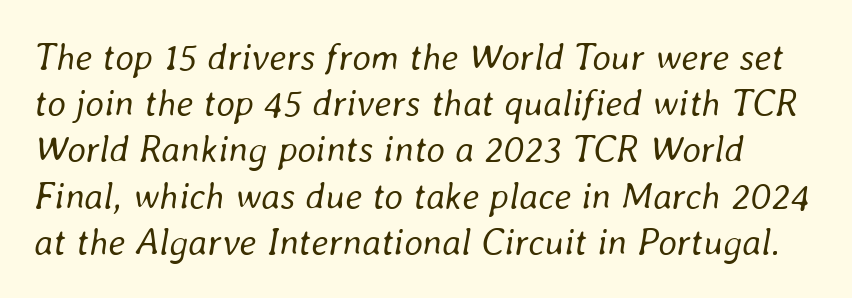
Q: Is the text bold? A: No.
Q: Is the text italic (slanted)? A: Yes, it leans right by about 8 degrees.
Q: Is the text underlined? A: No.
Q: Is the spacing between letters normal or unusually wide? A: Normal.
Q: Is the spacing between lines tight, normal or loose? A: Normal.
Q: Width (condensed, normal, or wide)? A: Normal.
Q: Stroke contrast? A: Low.
Q: x-height? A: Medium.
Q: Monospaced? A: No.
